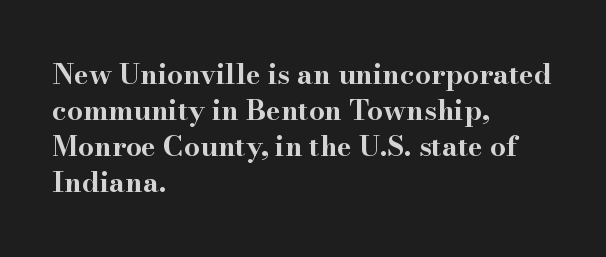
Q: Is the text bold? A: Yes.
Q: Is the text italic (slanted)? A: No, it is upright.
Q: Is the typeface a serif or a sans-serif typeface? A: Serif.
Q: Is the text underlined? A: No.
Q: How is the paragraph aligned? A: Left-aligned.
Q: Is the spacing between letters normal or unusually wide? A: Normal.
Q: Is the spacing between lines tight, normal or loose? A: Normal.
Q: Width (condensed, normal, or wide)? A: Wide.
Q: Stroke contrast? A: High.
Q: x-height? A: Small.
Q: Monospaced? A: No.
